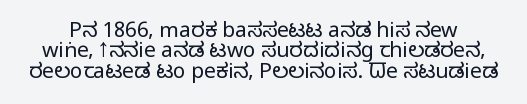
The font sits on the lighter half of the weight spectrum, regular included. The foot of each line stays bare and open. Italic: no, the glyphs are upright roman. A typesetter would call this zero additional tracking. Reading down the column, the eye jumps only a short way to each next line.
